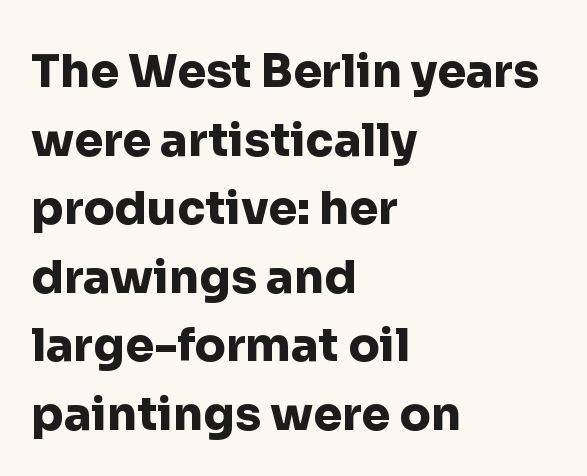
The image shows 46 px heavy sans-serif type, upright; set left-aligned, normal line spacing (1.49x), normal letter spacing, not underlined; low stroke contrast and a medium x-height.
